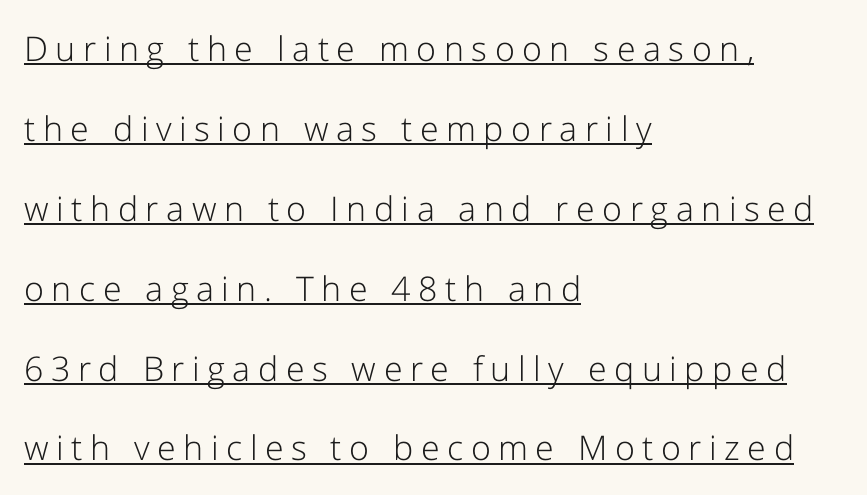
The image shows 34 px light sans-serif type, upright; set left-aligned, loose line spacing (2.35x), unusually wide letter spacing (+0.22 em), underlined; low stroke contrast and a medium x-height.
